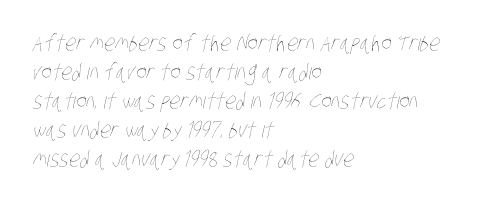
{"bold": "no", "underline": "no", "align": "left", "line_spacing": "normal", "line_spacing_ratio": 1.32, "letter_spacing": "normal", "letter_spacing_em": 0.0, "glyph_px": 22}
